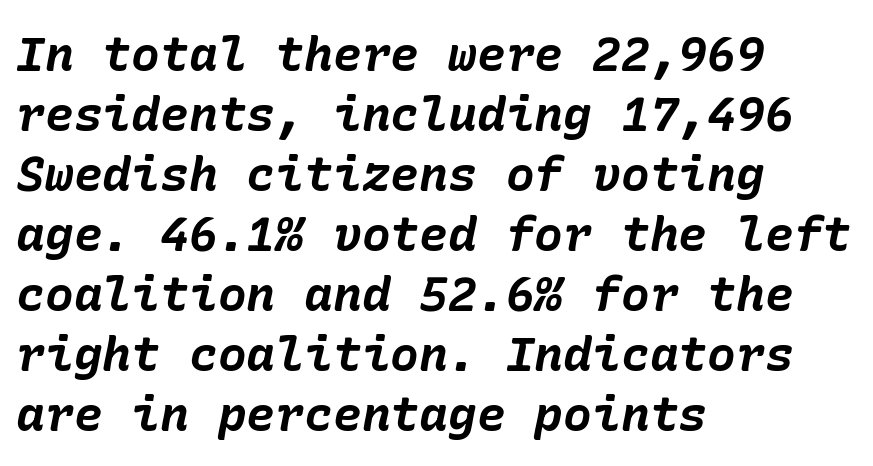
{"italic": "yes", "lean": "right", "slant_degrees": 10, "bold": "yes", "weight": "bold", "width": "normal", "stroke_contrast": "low", "x_height": "medium", "underline": "no", "align": "left", "line_spacing": "normal", "line_spacing_ratio": 1.25, "letter_spacing": "normal", "letter_spacing_em": 0.0, "glyph_px": 48}
